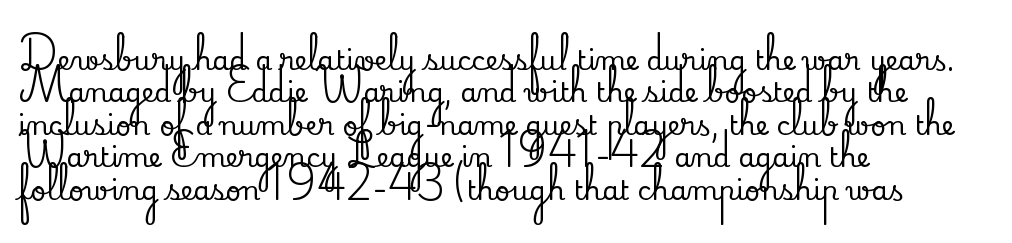
Q: Is the text italic (slanted)? A: No, it is upright.
Q: Is the text underlined? A: No.
Q: How is the paragraph aligned? A: Left-aligned.
Q: Is the spacing between letters normal or unusually wide? A: Normal.
